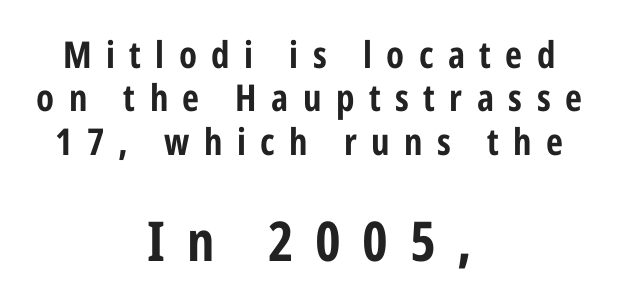
Display-style spreading of the glyphs; the letterfit is very open. Strong, thick strokes mark this as bold type. Think of a printed novel: that variable character pitch is what you see here. Compare the two chunks: the lower has the greater cap height. Layout note: lines centered. The glyphs are unaccompanied by any horizontal stroke below them.
